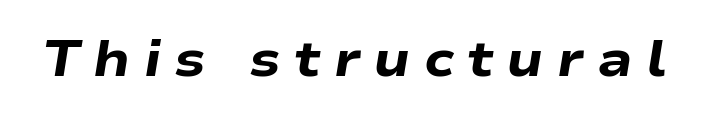
The image shows 51 px heavy, wide type, italic (leaning right); set unusually wide letter spacing (+0.26 em), not underlined; low stroke contrast and a medium x-height.
